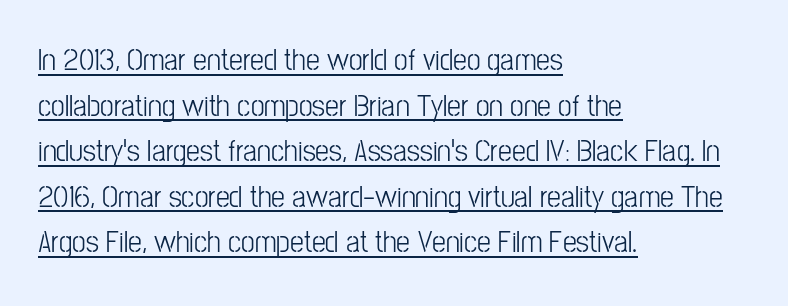
{"serif": "no", "italic": "no", "bold": "no", "weight": "light", "width": "condensed", "stroke_contrast": "low", "x_height": "medium", "monospaced": "no", "underline": "yes", "align": "left", "line_spacing": "normal", "line_spacing_ratio": 1.47, "letter_spacing": "normal", "letter_spacing_em": 0.0, "glyph_px": 31}
